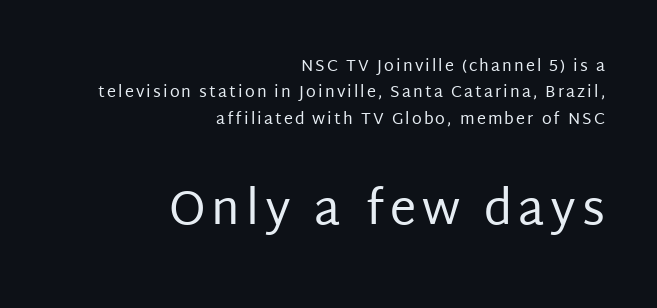
Q: Is the text bold? A: No.
Q: Is the text italic (slanted)? A: No, it is upright.
Q: Is the typeface a serif or a sans-serif typeface? A: Sans-serif.
Q: Is the text underlined? A: No.
Q: How is the paragraph aligned? A: Right-aligned.
Q: Is the spacing between lines tight, normal or loose? A: Normal.
Q: Which block of text is set in a larger size, the first (top) or the second (bottom)? A: The second (bottom) one.
Q: Width (condensed, normal, or wide)? A: Normal.
Q: Stroke contrast? A: Low.
Q: x-height? A: Large.
Q: Monospaced? A: No.
